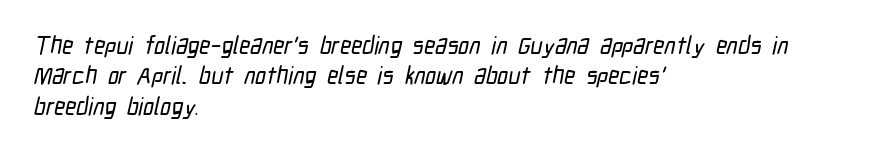
Q: Is the text underlined? A: No.
Q: How is the paragraph aligned? A: Left-aligned.
Q: Is the spacing between letters normal or unusually wide? A: Normal.
Q: Is the spacing between lines tight, normal or loose? A: Normal.
